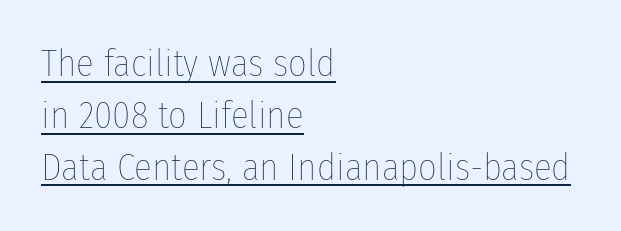
The image shows 37 px thin, condensed type, upright; set left-aligned, normal line spacing (1.4x), normal letter spacing, underlined; low stroke contrast and a medium x-height.
